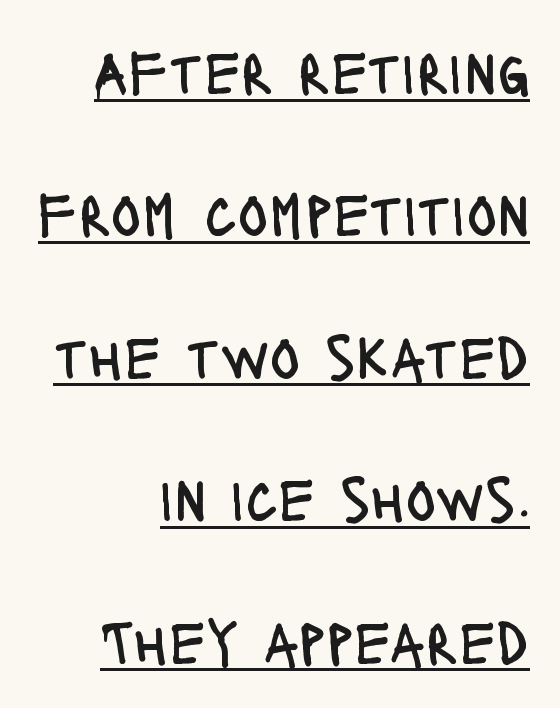
The image shows 63 px regular-weight, condensed sans-serif type, upright; set right-aligned, loose line spacing (2.26x), normal letter spacing, underlined; low stroke contrast and a large x-height.
